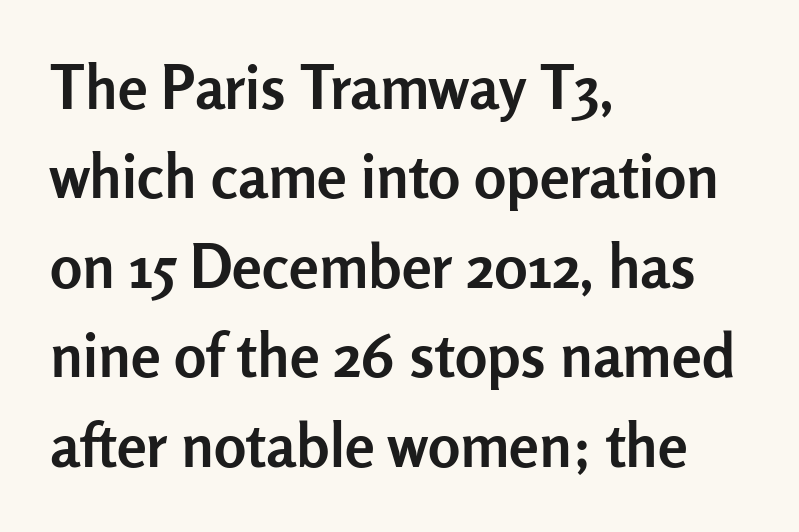
A typesetter would call this leading conventional body-copy spacing. The rendering uses natural spacing where letterforms have individual widths. If you drew a ruler down the left edge, every line would touch it. You could call the tracking neutral — neither tight nor loose. The strip under each line holds only bare page.
